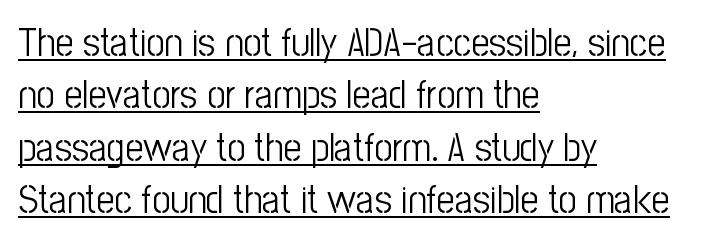
The typesetting does not lean heavy: it is not bold. Regarding serifs, this sample does without them. Students, note that the glyphs here touch the page at normal intervals. Does the leading feel generous? No, just average.
